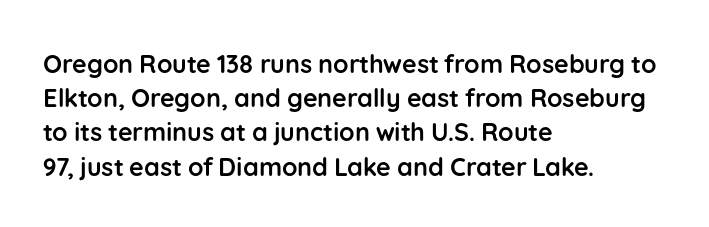
Q: Is the text bold? A: Yes.
Q: Is the text italic (slanted)? A: No, it is upright.
Q: Is the text underlined? A: No.
Q: How is the paragraph aligned? A: Left-aligned.
Q: Is the spacing between letters normal or unusually wide? A: Normal.
Q: Is the spacing between lines tight, normal or loose? A: Normal.
